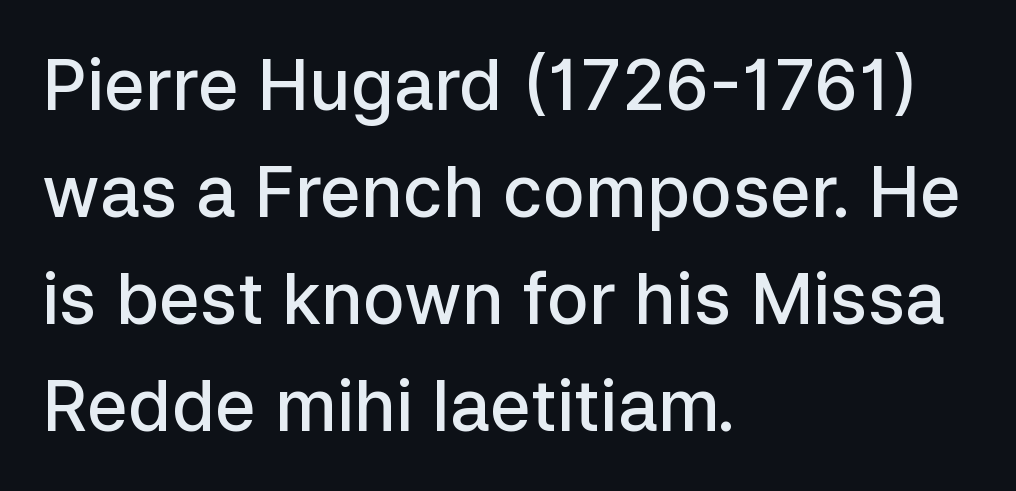
{"serif": "no", "italic": "no", "bold": "semi", "weight": "semibold", "width": "normal", "stroke_contrast": "low", "x_height": "medium", "monospaced": "no", "underline": "no", "align": "left", "line_spacing": "normal", "line_spacing_ratio": 1.53, "letter_spacing": "normal", "letter_spacing_em": 0.0, "glyph_px": 70}
